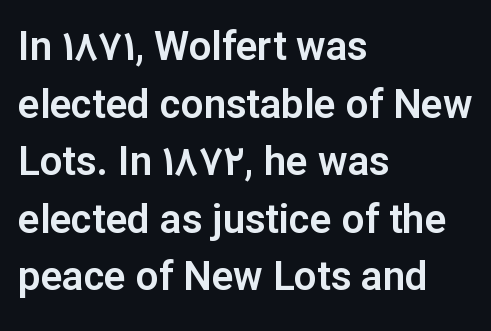
The image shows 40 px sans-serif type, upright; set left-aligned, normal line spacing (1.44x), normal letter spacing, not underlined; low stroke contrast and a medium x-height.
